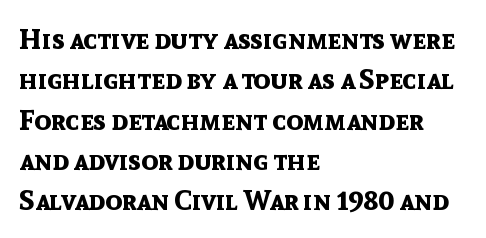
The image shows 28 px bold sans-serif type, upright; set left-aligned, normal line spacing (1.44x), normal letter spacing, not underlined; a medium x-height.
